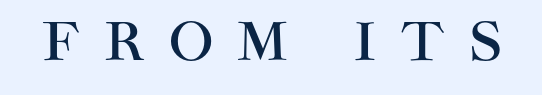
Q: Is the text italic (slanted)? A: No, it is upright.
Q: Is the typeface a serif or a sans-serif typeface? A: Sans-serif.
Q: Is the text underlined? A: No.
Q: Is the spacing between letters normal or unusually wide? A: Unusually wide.
Q: Width (condensed, normal, or wide)? A: Normal.
Q: Stroke contrast? A: High.
Q: x-height? A: Large.
Q: Monospaced? A: No.
